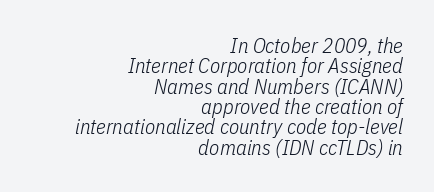
The image shows 21 px text type, italic (leaning right); set right-aligned, tight line spacing (0.97x), normal letter spacing, not underlined.
